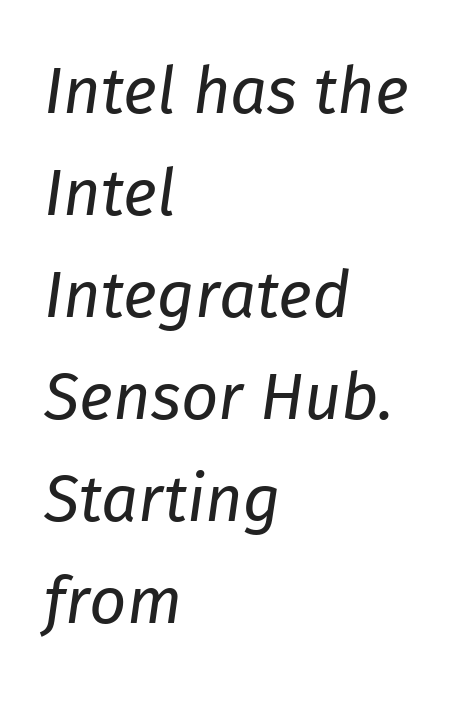
{"italic": "yes", "lean": "right", "slant_degrees": 8, "bold": "no", "weight": "regular", "width": "normal", "stroke_contrast": "low", "x_height": "medium", "monospaced": "no", "underline": "no", "align": "left", "line_spacing": "normal", "line_spacing_ratio": 1.57, "letter_spacing": "normal", "letter_spacing_em": 0.0, "glyph_px": 65}
